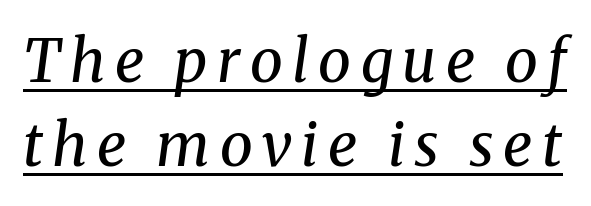
{"serif": "yes", "italic": "yes", "lean": "right", "slant_degrees": 8, "bold": "no", "weight": "regular", "width": "normal", "stroke_contrast": "medium", "x_height": "medium", "monospaced": "no", "underline": "yes", "line_spacing": "normal", "line_spacing_ratio": 1.42, "glyph_px": 59}
